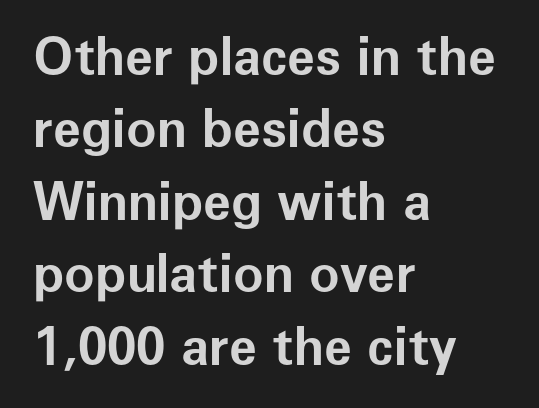
Does the weight exceed regular? Yes, all the way to bold. Proportional: the letters do not fall into vertical columns. Vertical strokes here are truly vertical. The horizontal fit of the characters is conventional and even. Vertical spacing — default.
